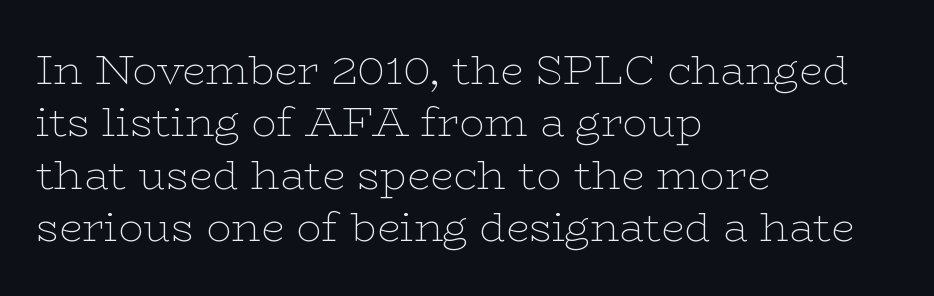
Look at the bottom of the vertical strokes: they flare into serifs here. Posture: vertical. Compared with typical paragraphs, the rows here are spaced about the same. Looks like regular typesetting: each glyph gets only the width it needs. Typeset ragged right — the left edge is the straight one.
